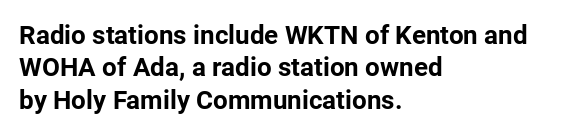
Interline gaps are of average width in this sample. Words float on clear page, feet unadorned. Weight check: bold — yes, fully. These lines were composed using upright roman letters.
